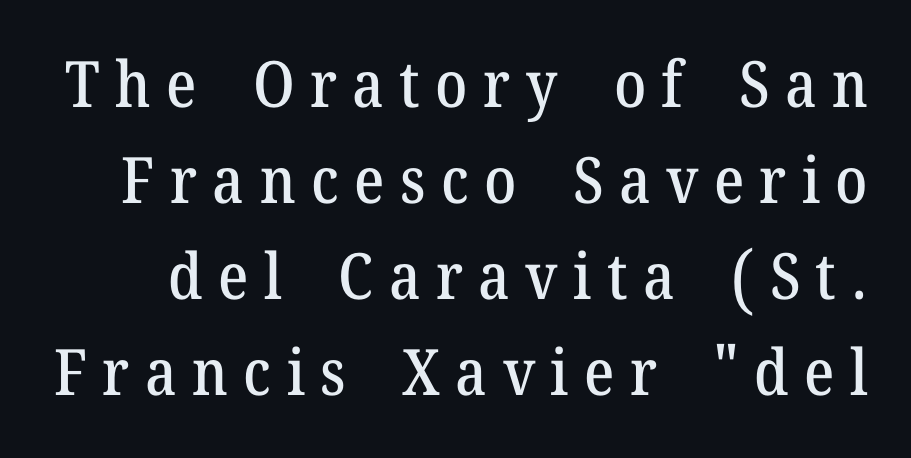
What's the leading like? Ordinary, nothing unusual. Check under the words: just untouched page. Glyph-to-glyph distance is far greater than everyday printed text. The face used here is proportionally spaced, like ordinary book or web type.
